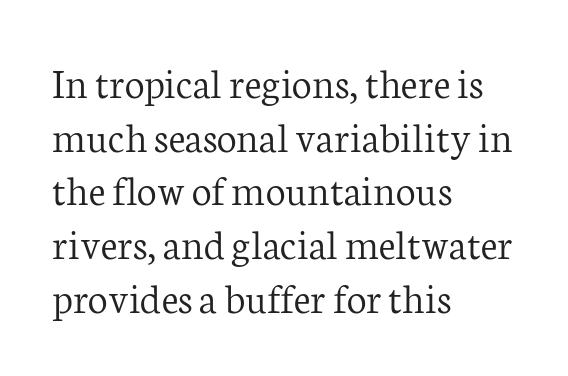
Q: Is the text bold? A: No.
Q: Is the text italic (slanted)? A: No, it is upright.
Q: Is the typeface a serif or a sans-serif typeface? A: Serif.
Q: Is the text underlined? A: No.
Q: How is the paragraph aligned? A: Left-aligned.
Q: Is the spacing between letters normal or unusually wide? A: Normal.
Q: Width (condensed, normal, or wide)? A: Normal.
Q: Stroke contrast? A: Low.
Q: x-height? A: Medium.
Q: Monospaced? A: No.
